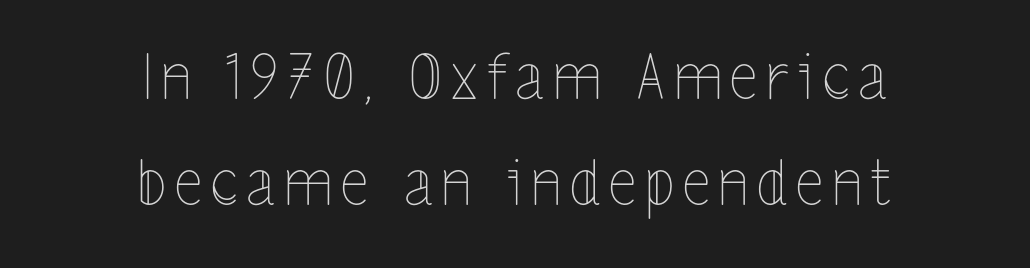
Q: Is the text bold? A: No.
Q: Is the text italic (slanted)? A: No, it is upright.
Q: Is the text underlined? A: No.
Q: How is the paragraph aligned? A: Centered.
Q: Width (condensed, normal, or wide)? A: Condensed.
Q: x-height? A: Medium.
Q: Monospaced? A: No.
